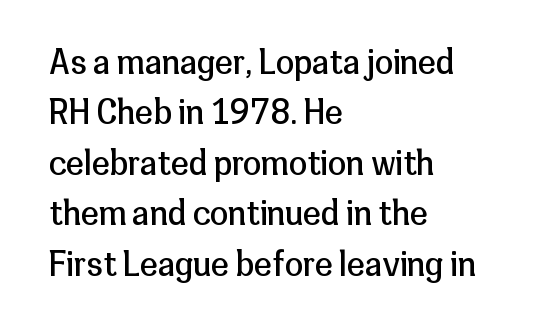
The image shows 33 px regular-weight sans-serif type, upright; set left-aligned, normal line spacing (1.53x), normal letter spacing, not underlined; low stroke contrast and a medium x-height.
